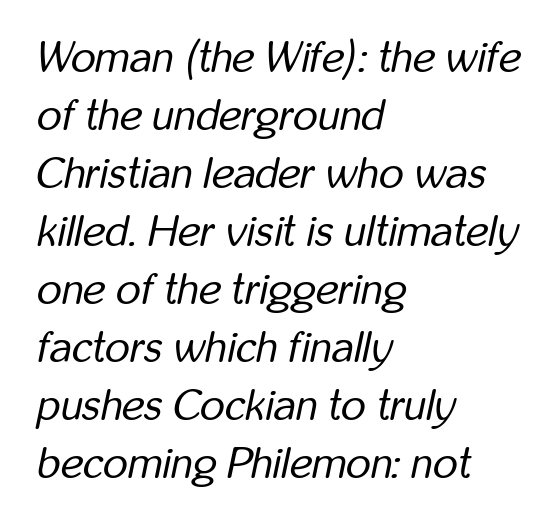
{"italic": "yes", "lean": "right", "slant_degrees": 12, "bold": "no", "weight": "regular", "width": "condensed", "stroke_contrast": "low", "x_height": "medium", "monospaced": "no", "underline": "no", "align": "left", "line_spacing": "normal", "line_spacing_ratio": 1.35, "letter_spacing": "normal", "letter_spacing_em": 0.0, "glyph_px": 43}
